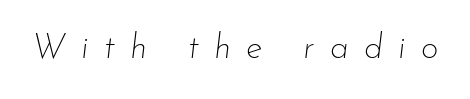
Letters have the restrained weight of plain body copy at most. Glyph-to-glyph distance is far greater than everyday printed text. Lines of text with bare space underneath. Italic: yes, the glyphs are oblique. Do the characters align in a grid? No, the font is proportional.
